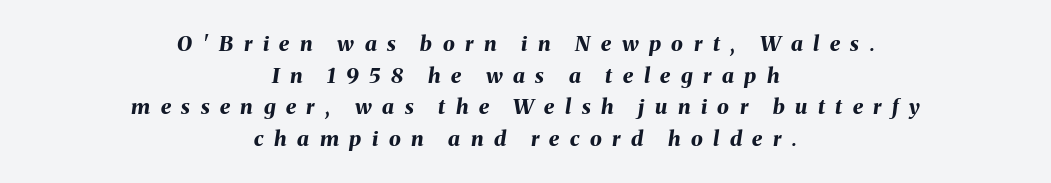
The image shows 21 px bold type, italic (leaning right); set centered, normal line spacing (1.51x), unusually wide letter spacing (+0.5 em), not underlined.
